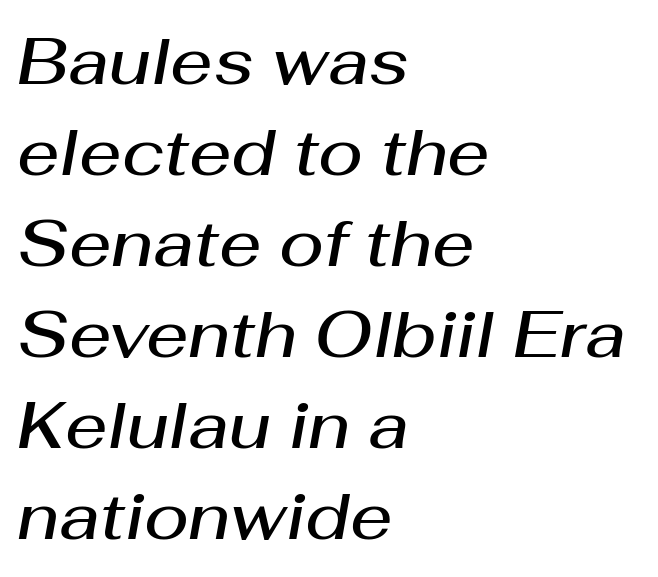
{"italic": "yes", "lean": "right", "slant_degrees": 10, "bold": "semi", "weight": "semibold", "width": "normal", "stroke_contrast": "medium", "x_height": "medium", "monospaced": "no", "underline": "no", "align": "left", "line_spacing": "normal", "line_spacing_ratio": 1.38, "letter_spacing": "normal", "letter_spacing_em": 0.0, "glyph_px": 66}
